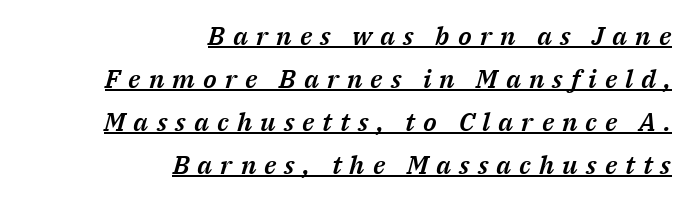
Q: Is the text italic (slanted)? A: Yes, it leans right by about 14 degrees.
Q: Is the text underlined? A: Yes.
Q: How is the paragraph aligned? A: Right-aligned.
Q: Is the spacing between letters normal or unusually wide? A: Unusually wide.
Q: Is the spacing between lines tight, normal or loose? A: Normal.
